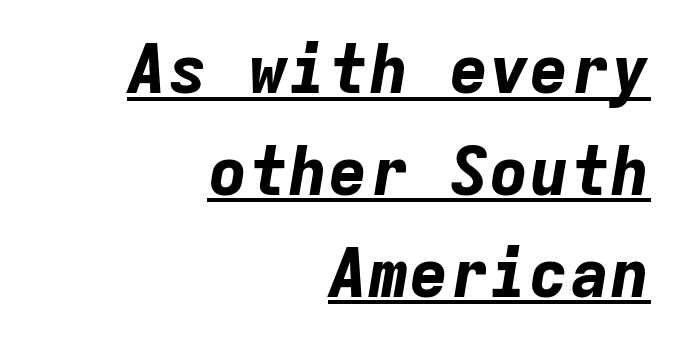
Stroke thickness is high; the sample reads as a true bold. You could count columns in this text — the font is strictly monospaced. The face used here is rendered with its standard letterfit. The line-height multiplier appears to be the usual default. Each line of the rendering has a horizontal stroke beneath the glyphs.
